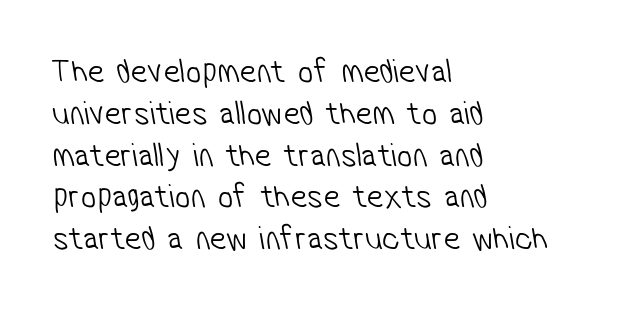
The image shows 34 px light, condensed sans-serif type; set left-aligned, line spacing 1.23x, normal letter spacing, not underlined; low stroke contrast and a medium x-height.
